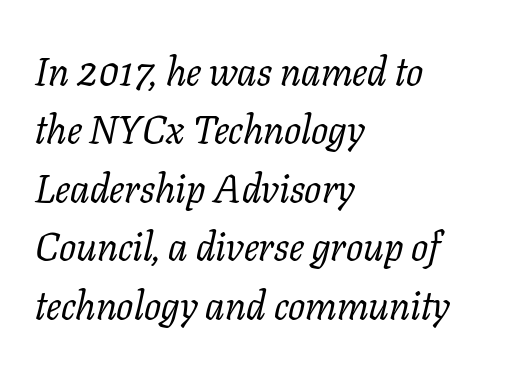
Notice how the passage keeps a crisp vertical edge on the left only. There is no visible air inserted between adjacent glyphs. To sum up the face: it has serifs. The face looks like a standard text weight, possibly lighter.
